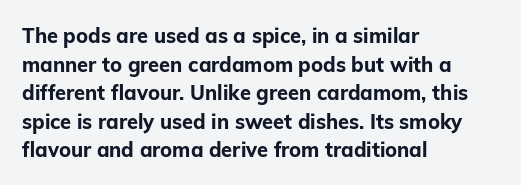
{"italic": "no", "bold": "yes", "underline": "no", "align": "left", "line_spacing": "normal", "line_spacing_ratio": 1.43, "letter_spacing": "normal", "letter_spacing_em": 0.0, "glyph_px": 20}
